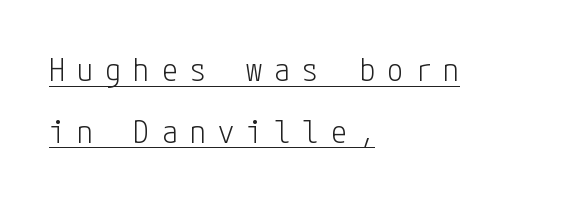
The image shows 32 px light, condensed sans-serif type, upright; set left-aligned, loose line spacing (1.93x), unusually wide letter spacing (+0.38 em), underlined; low stroke contrast and a medium x-height.
